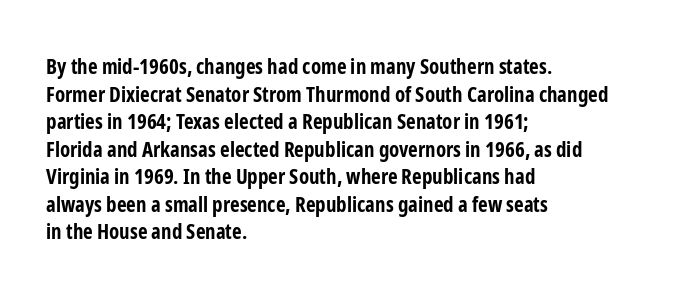
Normally led — the rows are evenly, conventionally spaced. Caption: standard tracking, unaltered. Check the space under the baseline: it is left empty. This sample is left-justified, so line endings fall wherever the words run out. These lines were composed using upright roman letters.
